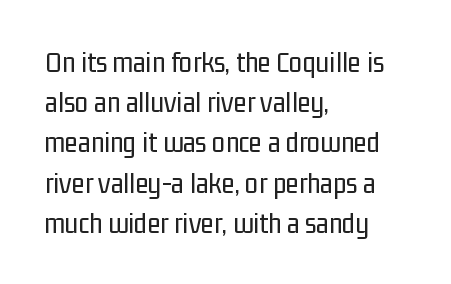
Q: Is the text bold? A: No.
Q: Is the text italic (slanted)? A: No, it is upright.
Q: Is the typeface a serif or a sans-serif typeface? A: Sans-serif.
Q: Is the text underlined? A: No.
Q: How is the paragraph aligned? A: Left-aligned.
Q: Is the spacing between letters normal or unusually wide? A: Normal.
Q: Is the spacing between lines tight, normal or loose? A: Normal.
Q: Width (condensed, normal, or wide)? A: Condensed.
Q: Stroke contrast? A: Low.
Q: x-height? A: Medium.
Q: Monospaced? A: No.
